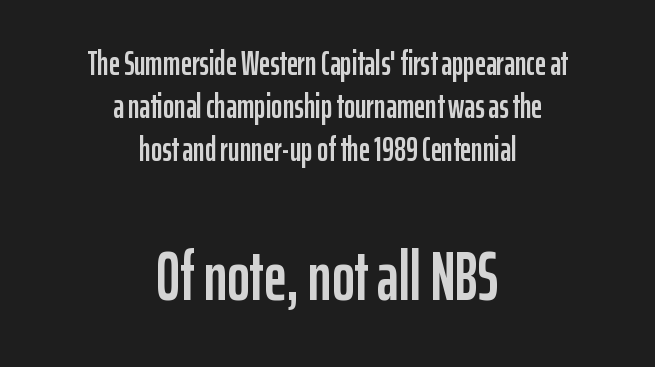
The image shows 69 px condensed sans-serif type, upright; set centered, normal line spacing (1.27x), normal letter spacing, not underlined; the second (bottom) block is 2.03x larger; low stroke contrast and a medium x-height.
